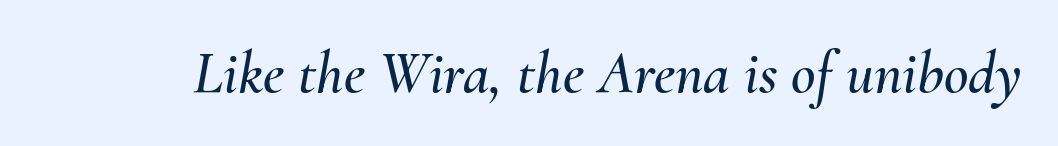
Q: Is the text italic (slanted)? A: Yes, it leans right by about 10 degrees.
Q: Is the text underlined? A: No.
Q: Is the spacing between letters normal or unusually wide? A: Normal.
Q: Width (condensed, normal, or wide)? A: Normal.
Q: Stroke contrast? A: Medium.
Q: x-height? A: Small.
Q: Monospaced? A: No.
